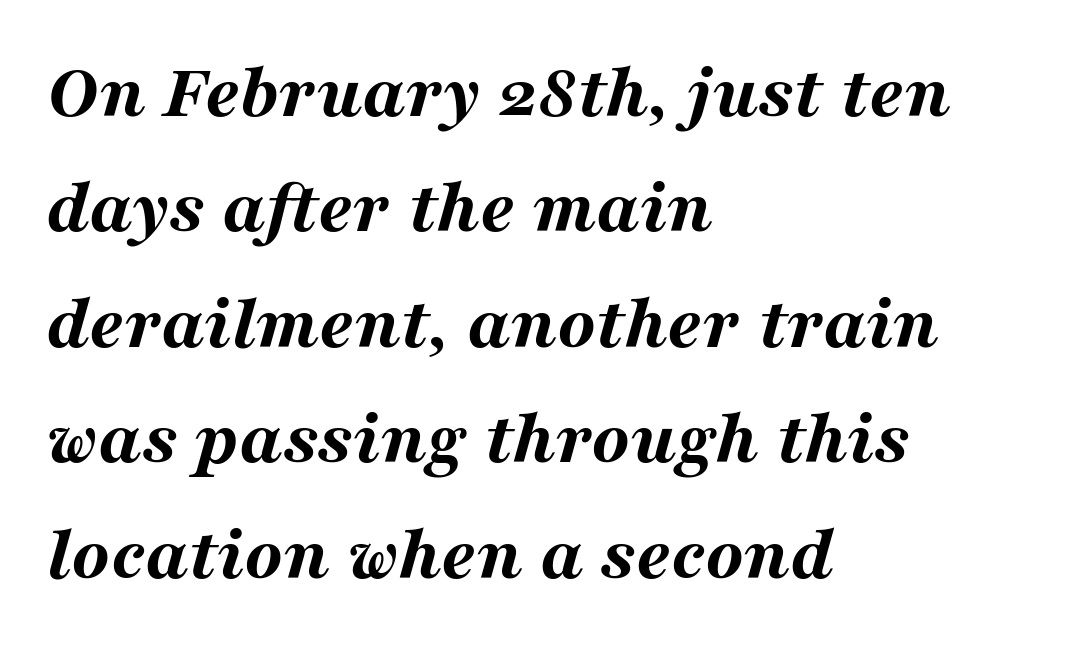
Q: Is the text bold? A: Yes.
Q: Is the text italic (slanted)? A: Yes, it leans right by about 16 degrees.
Q: Is the text underlined? A: No.
Q: How is the paragraph aligned? A: Left-aligned.
Q: Is the spacing between letters normal or unusually wide? A: Normal.
Q: Is the spacing between lines tight, normal or loose? A: Normal.
Q: Width (condensed, normal, or wide)? A: Wide.
Q: Stroke contrast? A: Medium.
Q: x-height? A: Medium.
Q: Monospaced? A: No.
